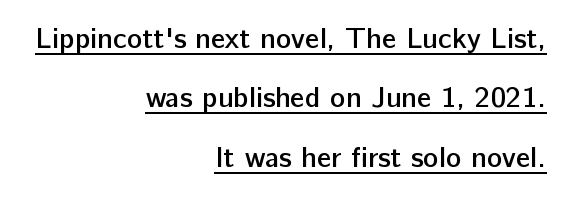
The image shows 29 px semibold sans-serif type, upright; set right-aligned, loose line spacing (2.05x), normal letter spacing, underlined; low stroke contrast and a medium x-height.
